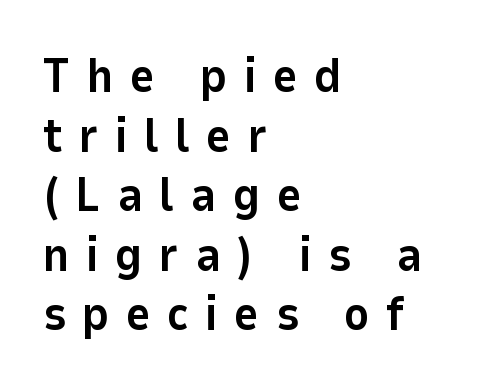
Q: Is the text bold? A: Yes.
Q: Is the text italic (slanted)? A: No, it is upright.
Q: Is the typeface a serif or a sans-serif typeface? A: Sans-serif.
Q: Is the text underlined? A: No.
Q: How is the paragraph aligned? A: Left-aligned.
Q: Is the spacing between letters normal or unusually wide? A: Unusually wide.
Q: Width (condensed, normal, or wide)? A: Normal.
Q: Stroke contrast? A: Low.
Q: x-height? A: Medium.
Q: Monospaced? A: No.
